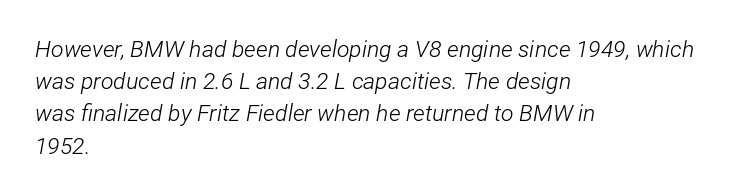
A normal amount of white space separates one row of letters from the next. The strokes carry an ordinary text weight at most. A student would call this left alignment; a typographer would say flush left, rag right. The area under the type is left untouched. Letter spacing: default.
